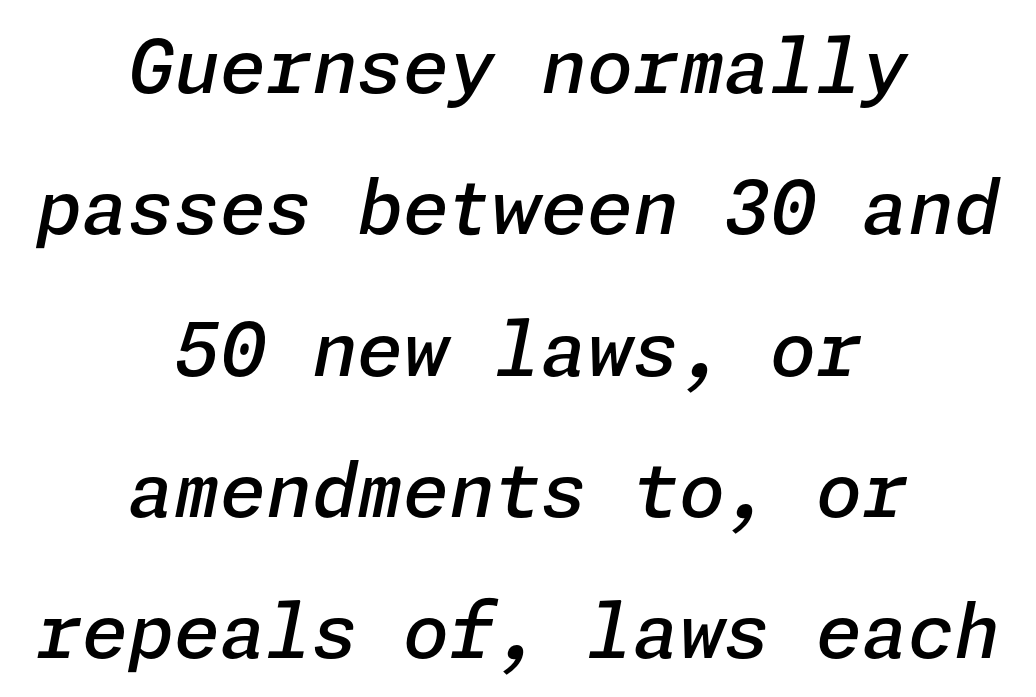
{"italic": "yes", "lean": "right", "slant_degrees": 11, "bold": "semi", "weight": "semibold", "width": "normal", "stroke_contrast": "low", "x_height": "medium", "underline": "no", "align": "center", "line_spacing": "loose", "line_spacing_ratio": 1.91, "letter_spacing": "normal", "letter_spacing_em": 0.0, "glyph_px": 74}
